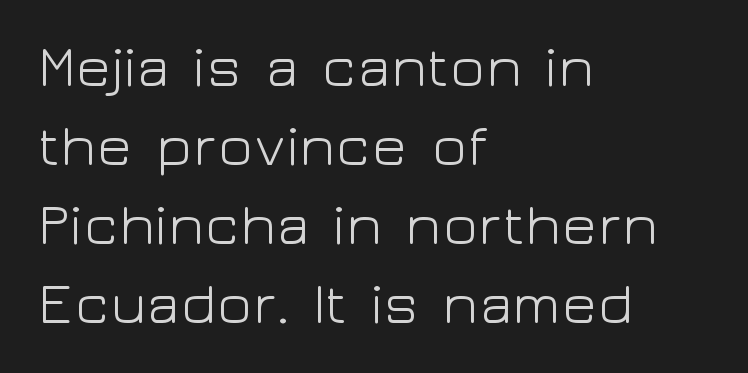
Q: Is the text bold? A: No.
Q: Is the text italic (slanted)? A: No, it is upright.
Q: Is the typeface a serif or a sans-serif typeface? A: Sans-serif.
Q: Is the text underlined? A: No.
Q: How is the paragraph aligned? A: Left-aligned.
Q: Is the spacing between letters normal or unusually wide? A: Normal.
Q: Is the spacing between lines tight, normal or loose? A: Normal.
Q: Width (condensed, normal, or wide)? A: Wide.
Q: Stroke contrast? A: Low.
Q: x-height? A: Medium.
Q: Monospaced? A: No.
